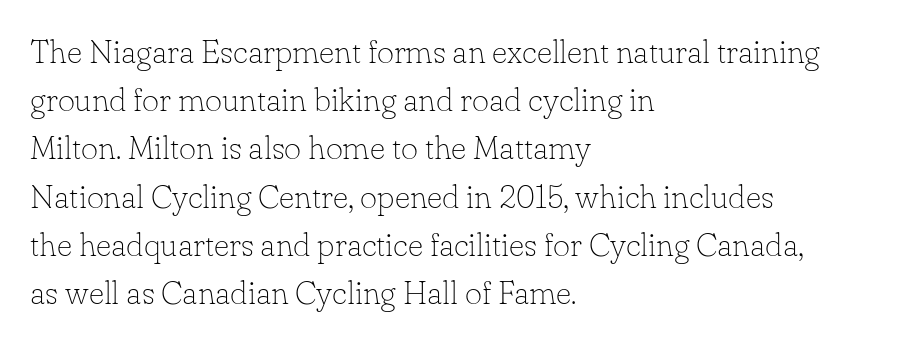
The image shows 33 px thin serif type, upright; set left-aligned, normal line spacing (1.46x), normal letter spacing, not underlined; low stroke contrast and a small x-height.
